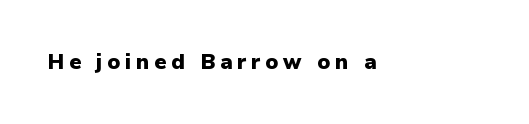
{"italic": "no", "bold": "yes", "underline": "no", "letter_spacing": "wide", "letter_spacing_em": 0.22, "glyph_px": 21}
